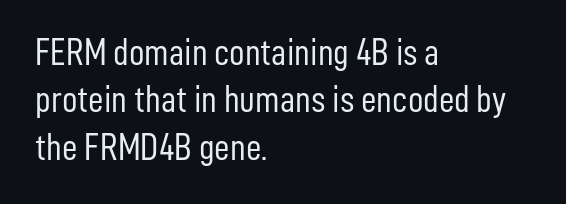
Letters have the restrained weight of plain body copy at most. Rows of type keep a routine distance in the vertical direction. Each word holds together tightly as a unit, with standard inter-letter gaps. This rendering features lettering with no underline. The text block is weighted toward the left margin, trailing off unevenly rightward. The typography opts for an upright posture over an oblique one.
